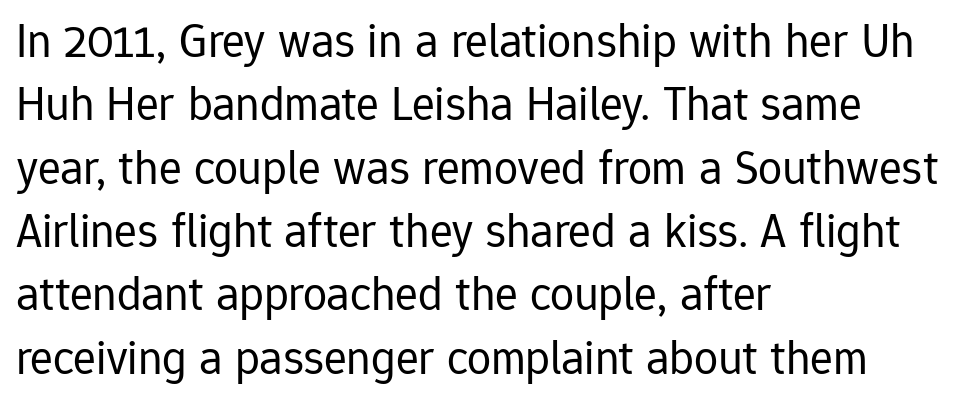
{"serif": "no", "italic": "no", "bold": "no", "weight": "regular", "width": "normal", "stroke_contrast": "low", "x_height": "medium", "monospaced": "no", "underline": "no", "align": "left", "line_spacing": "normal", "line_spacing_ratio": 1.32, "letter_spacing": "normal", "letter_spacing_em": 0.0, "glyph_px": 48}
